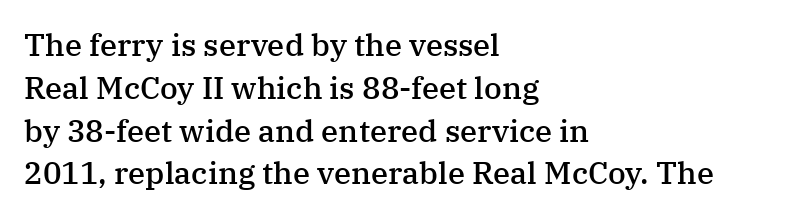
{"serif": "yes", "italic": "no", "bold": "semi", "weight": "semibold", "width": "normal", "stroke_contrast": "medium", "x_height": "medium", "monospaced": "no", "underline": "no", "align": "left", "line_spacing": "normal", "line_spacing_ratio": 1.38, "letter_spacing": "normal", "letter_spacing_em": 0.0, "glyph_px": 31}
